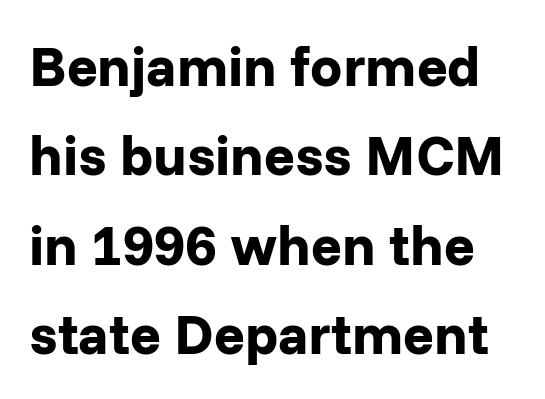
The image shows 57 px bold sans-serif type, upright; set normal line spacing (1.57x), normal letter spacing, not underlined; low stroke contrast and a medium x-height.
